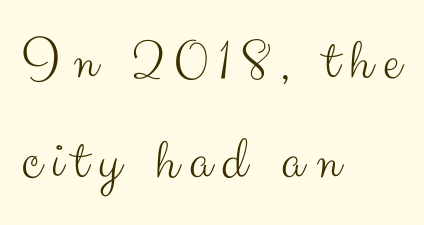
The image shows 62 px light sans-serif type; set left-aligned, normal line spacing (1.61x), not underlined; medium stroke contrast and a small x-height.
